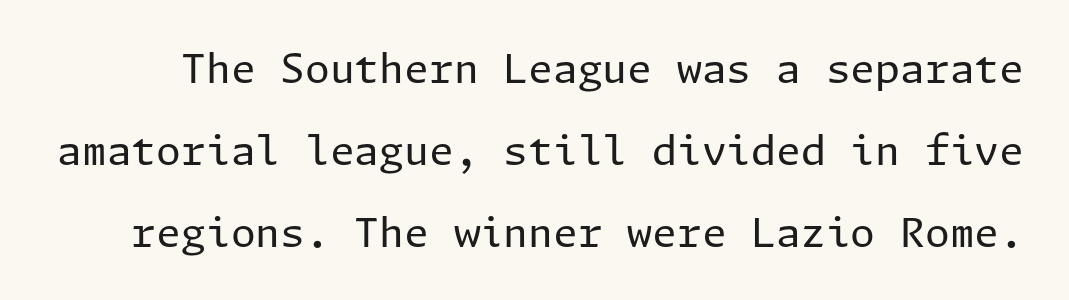
{"serif": "no", "italic": "no", "bold": "no", "weight": "regular", "width": "normal", "stroke_contrast": "low", "x_height": "medium", "underline": "no", "line_spacing": "loose", "line_spacing_ratio": 2.05, "letter_spacing": "normal", "letter_spacing_em": 0.0, "glyph_px": 40}
